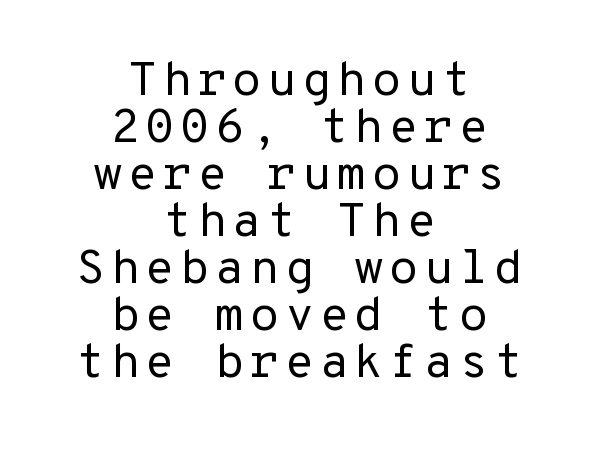
These lines were composed using upright roman letters. If you folded the block vertically in half, each line would mirror itself in length. This sample trades vertical openness for compactness between lines. Lines of text with bare space underneath.
